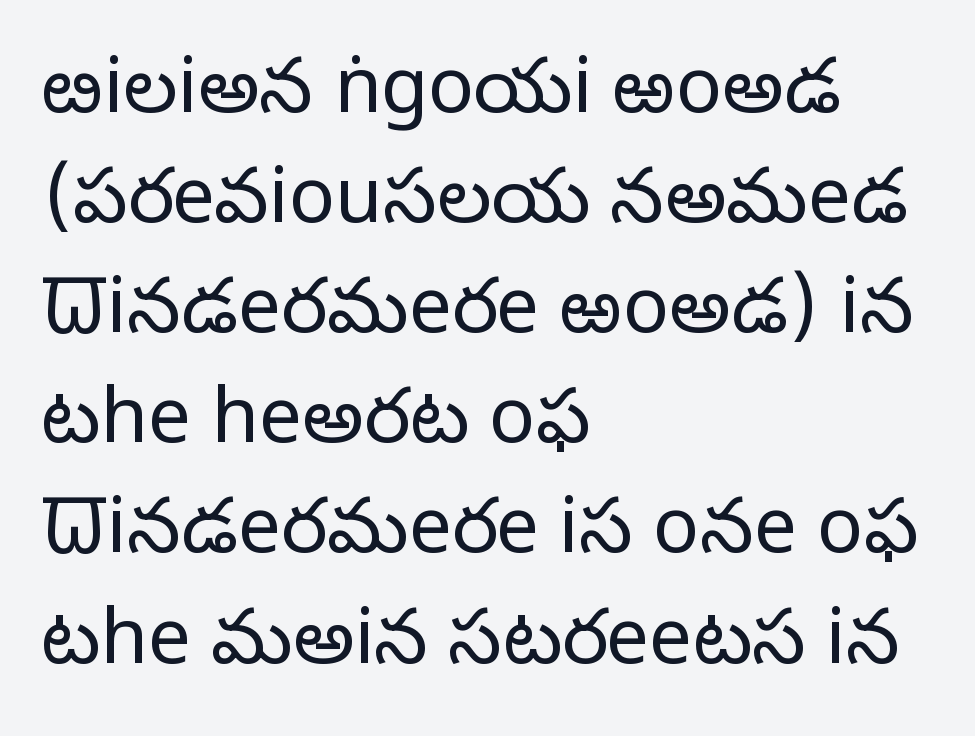
Q: Is the text bold? A: No.
Q: Is the text italic (slanted)? A: No, it is upright.
Q: Is the typeface a serif or a sans-serif typeface? A: Sans-serif.
Q: Is the text underlined? A: No.
Q: How is the paragraph aligned? A: Left-aligned.
Q: Is the spacing between letters normal or unusually wide? A: Normal.
Q: Is the spacing between lines tight, normal or loose? A: Normal.
Q: Width (condensed, normal, or wide)? A: Normal.
Q: Stroke contrast? A: Low.
Q: x-height? A: Medium.
Q: Monospaced? A: No.
